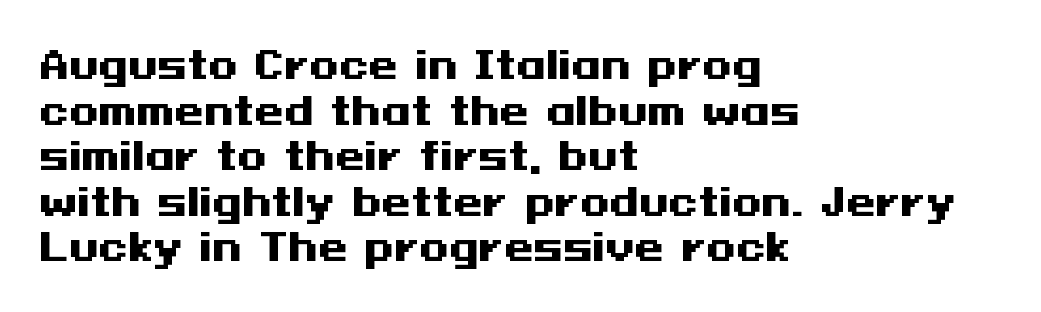
The image shows 38 px heavy, wide sans-serif type, upright; set left-aligned, line spacing 1.2x, normal letter spacing, not underlined; medium stroke contrast and a medium x-height.
